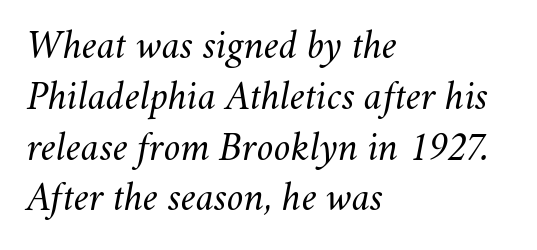
The image shows 42 px light type, italic (leaning right); set left-aligned, line spacing 1.21x, normal letter spacing, not underlined; medium stroke contrast and a small x-height.
